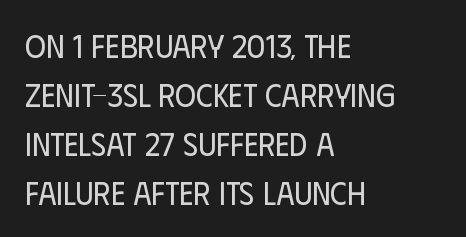
Q: Is the text bold? A: No.
Q: Is the text italic (slanted)? A: No, it is upright.
Q: Is the typeface a serif or a sans-serif typeface? A: Sans-serif.
Q: Is the text underlined? A: No.
Q: How is the paragraph aligned? A: Left-aligned.
Q: Is the spacing between letters normal or unusually wide? A: Normal.
Q: Is the spacing between lines tight, normal or loose? A: Normal.
Q: Width (condensed, normal, or wide)? A: Condensed.
Q: Stroke contrast? A: Low.
Q: x-height? A: Large.
Q: Monospaced? A: No.
